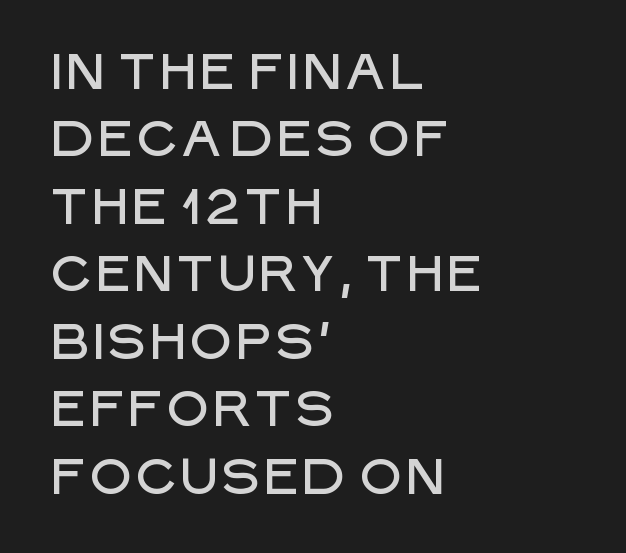
{"serif": "no", "italic": "no", "width": "normal", "stroke_contrast": "low", "x_height": "large", "monospaced": "no", "underline": "no", "align": "left", "line_spacing": "normal", "line_spacing_ratio": 1.35, "letter_spacing": "normal", "letter_spacing_em": 0.0, "glyph_px": 50}
